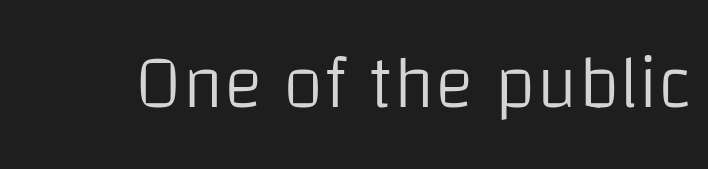
The image shows 74 px light sans-serif type, upright; set normal letter spacing, not underlined; low stroke contrast and a large x-height.
